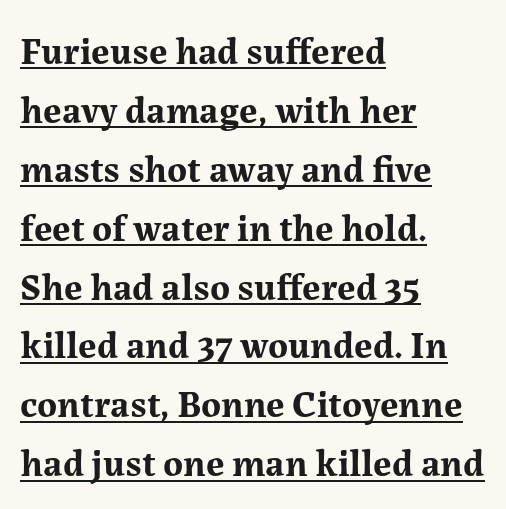
The image shows 38 px bold serif type, upright; set left-aligned, normal line spacing (1.55x), normal letter spacing, underlined; medium stroke contrast and a medium x-height.
